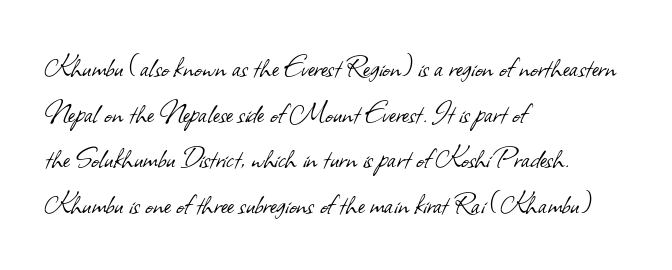
The face used here is proportionally spaced, like ordinary book or web type. Letterform terminals end flat and unadorned throughout the passage. A typesetter would call this leading conventional body-copy spacing. The face looks like a standard text weight, possibly lighter. The letters sit at their default tracking, neither squeezed nor spread.
